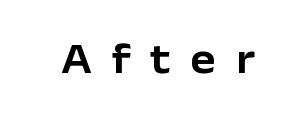
Posture: upright roman. Does the type have serifs? No, each stem ends abruptly. Someone cranked the tracking dial way up on this one. A typesetter would call this proportional, since set widths differ per character. Letters rest on an invisible, unmarked baseline.
